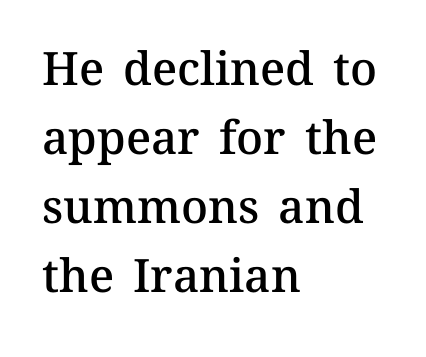
Q: Is the text bold? A: Semi-bold.
Q: Is the text italic (slanted)? A: No, it is upright.
Q: Is the text underlined? A: No.
Q: How is the paragraph aligned? A: Left-aligned.
Q: Is the spacing between letters normal or unusually wide? A: Normal.
Q: Is the spacing between lines tight, normal or loose? A: Normal.
Q: Width (condensed, normal, or wide)? A: Normal.
Q: Stroke contrast? A: Medium.
Q: x-height? A: Medium.
Q: Monospaced? A: No.
